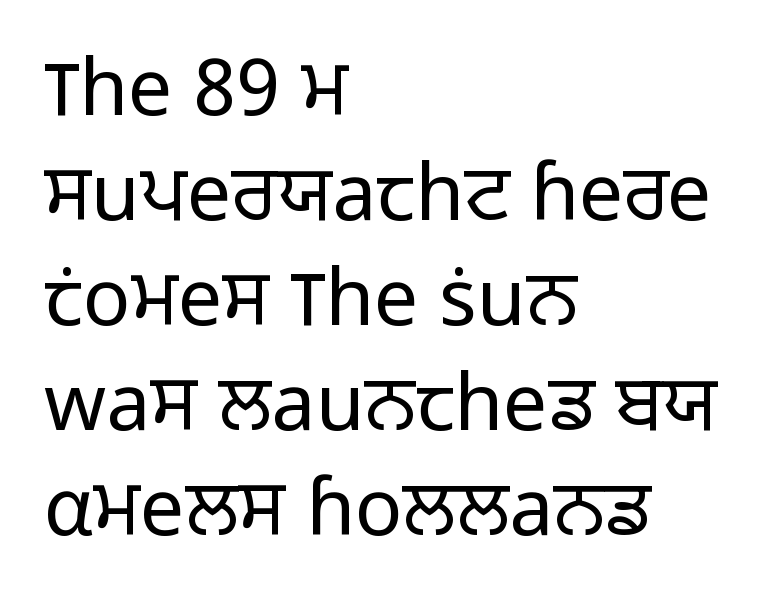
Q: Is the text bold? A: No.
Q: Is the text italic (slanted)? A: No, it is upright.
Q: Is the typeface a serif or a sans-serif typeface? A: Sans-serif.
Q: Is the text underlined? A: No.
Q: How is the paragraph aligned? A: Left-aligned.
Q: Is the spacing between letters normal or unusually wide? A: Normal.
Q: Is the spacing between lines tight, normal or loose? A: Normal.
Q: Width (condensed, normal, or wide)? A: Normal.
Q: Stroke contrast? A: Low.
Q: x-height? A: Medium.
Q: Monospaced? A: No.
